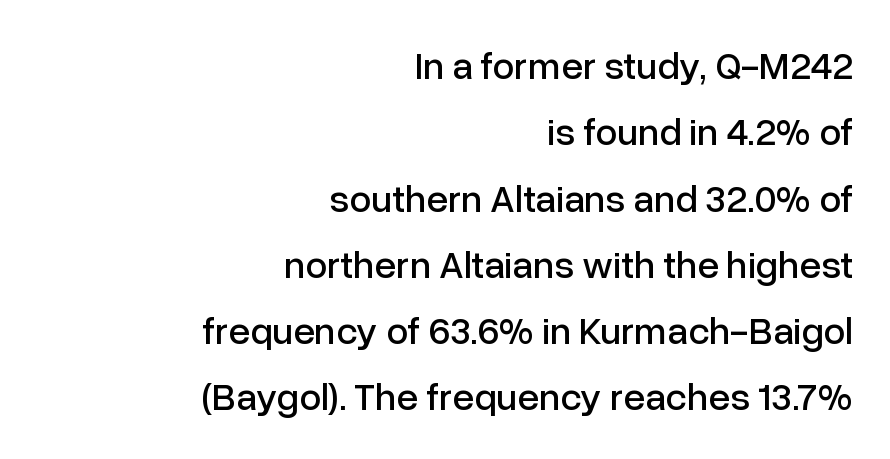
{"serif": "no", "italic": "no", "width": "normal", "stroke_contrast": "low", "x_height": "medium", "monospaced": "no", "underline": "no", "align": "right", "line_spacing": "normal", "line_spacing_ratio": 1.7, "letter_spacing": "normal", "letter_spacing_em": 0.0, "glyph_px": 39}
